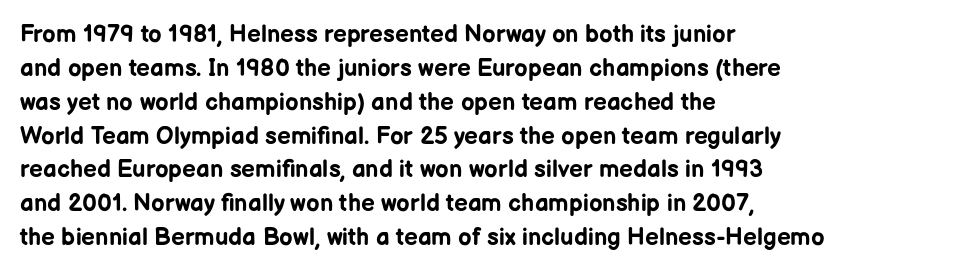
Q: Is the text bold? A: Yes.
Q: Is the text italic (slanted)? A: No, it is upright.
Q: Is the text underlined? A: No.
Q: How is the paragraph aligned? A: Left-aligned.
Q: Is the spacing between letters normal or unusually wide? A: Normal.
Q: Is the spacing between lines tight, normal or loose? A: Normal.
